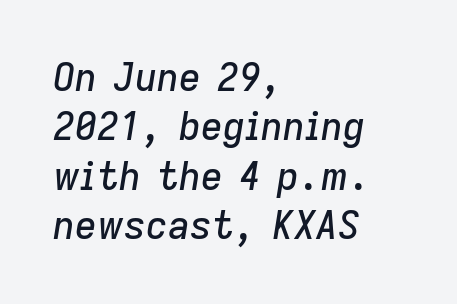
Looks like regular typesetting: each glyph gets only the width it needs. The lines sit at an ordinary, default distance from one another. The space beneath each line is pristine and unruled. Posture: slanted. Glyph-to-glyph distance matches everyday printed text. Line beginnings align vertically; line endings do not.
